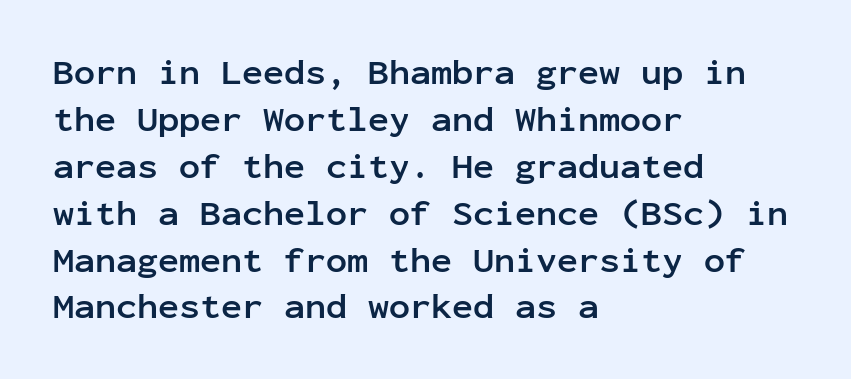
{"serif": "no", "italic": "no", "bold": "yes", "weight": "semibold", "width": "normal", "stroke_contrast": "low", "x_height": "medium", "monospaced": "yes", "underline": "no", "align": "left", "line_spacing": "normal", "line_spacing_ratio": 1.34, "letter_spacing": "normal", "letter_spacing_em": 0.0, "glyph_px": 35}
